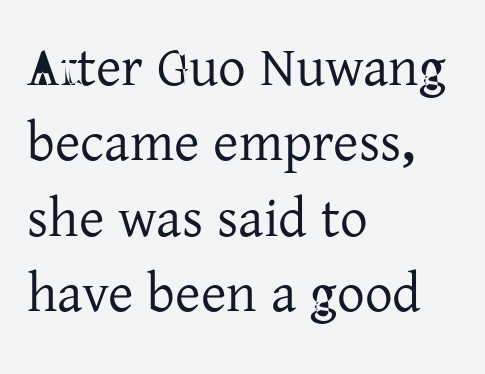
Descenders are the only things crossing below the line. This is roman type, the default non-slanted kind. Here the designer chose a conventional face with non-uniform glyph widths. The paragraph has a hard left edge and a soft right edge. A typesetter would call this leading conventional body-copy spacing. Look at the bottom of the vertical strokes: they flare into serifs here.
